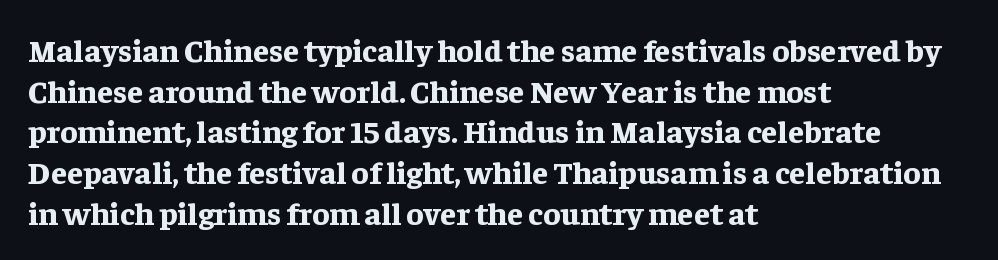
The image shows 32 px bold serif type, upright; set left-aligned, normal line spacing (1.27x), normal letter spacing, not underlined; low stroke contrast and a medium x-height.
